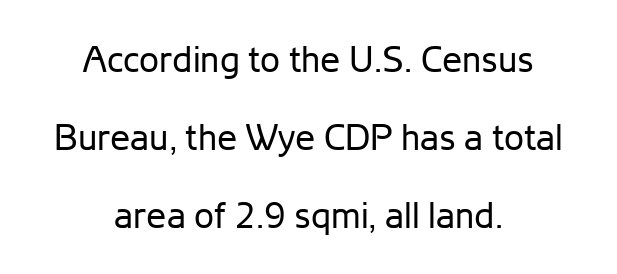
The image shows 36 px regular-weight sans-serif type, upright; set centered, loose line spacing (2.16x), normal letter spacing, not underlined; low stroke contrast and a medium x-height.
